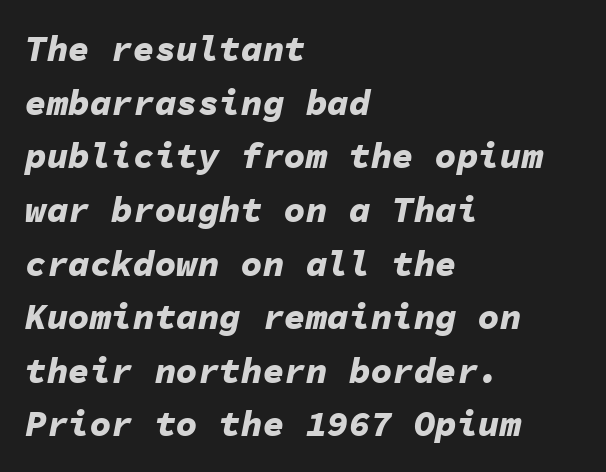
Nobody drew a line under any word here. Designer's note — italics engaged. Vertical spacing — default. Looks like terminal output: every glyph gets an equal slot.
